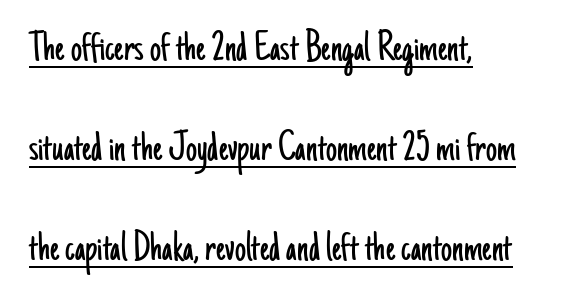
The image shows 44 px light, condensed sans-serif type, upright; set left-aligned, loose line spacing (2.27x), normal letter spacing, underlined; low stroke contrast and a small x-height.
